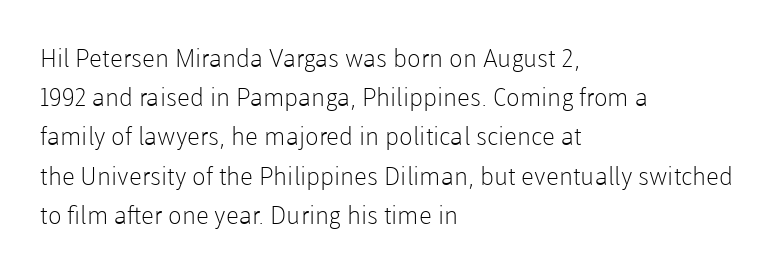
Is this a heavy cut? Hardly; it is regular or lighter. In CSS terms this would be text-align: left. Words appear dense and cohesive because spacing is normal. The gap between lines stays unmarked. Reading down the column, the eye jumps a familiar distance to each next line. This is roman type, the default non-slanted kind.
